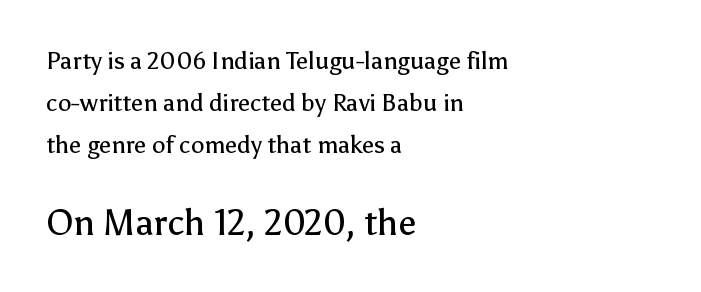
Q: Is the text bold? A: No.
Q: Is the text italic (slanted)? A: No, it is upright.
Q: Is the typeface a serif or a sans-serif typeface? A: Sans-serif.
Q: Is the text underlined? A: No.
Q: How is the paragraph aligned? A: Left-aligned.
Q: Is the spacing between letters normal or unusually wide? A: Normal.
Q: Which block of text is set in a larger size, the first (top) or the second (bottom)? A: The second (bottom) one.
Q: Width (condensed, normal, or wide)? A: Normal.
Q: Stroke contrast? A: Low.
Q: x-height? A: Medium.
Q: Monospaced? A: No.
